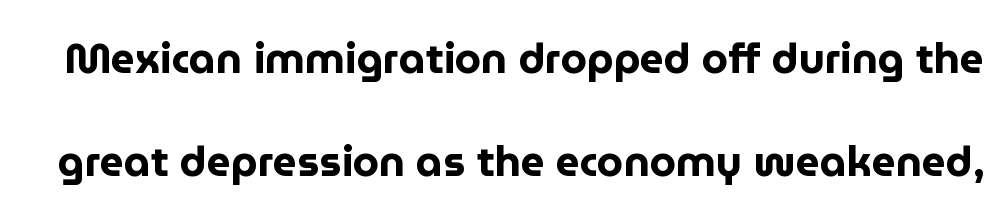
{"serif": "no", "italic": "no", "bold": "yes", "weight": "bold", "width": "normal", "stroke_contrast": "low", "x_height": "medium", "monospaced": "no", "underline": "no", "line_spacing": "loose", "line_spacing_ratio": 2.46, "letter_spacing": "normal", "letter_spacing_em": 0.0, "glyph_px": 42}
